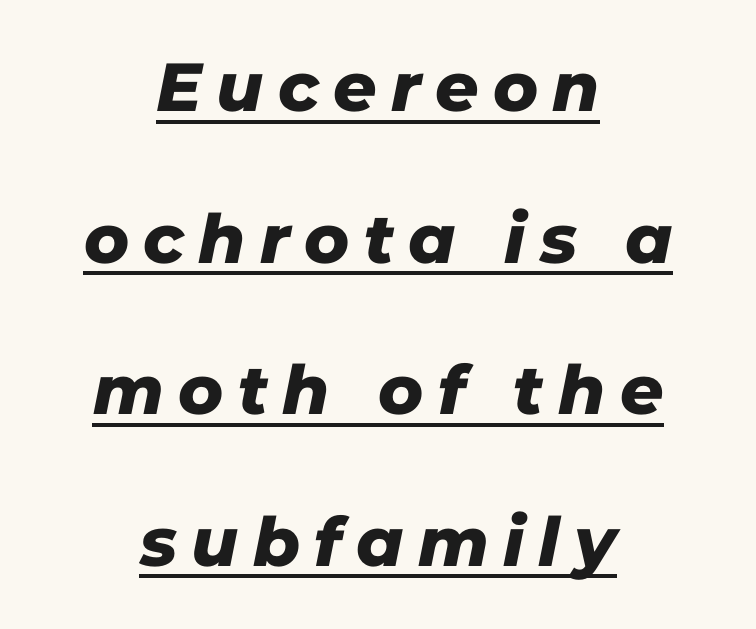
Is this a fixed-width face? No — the glyphs have proportional, varying widths. Substantial extra tracking has been applied to these lines. Each new line begins a long way beneath the previous one. Letterform terminals end flat and unadorned throughout the passage. The rendering uses the underline text-decoration. Where is the straight margin? There isn't one; the lines are centered.
